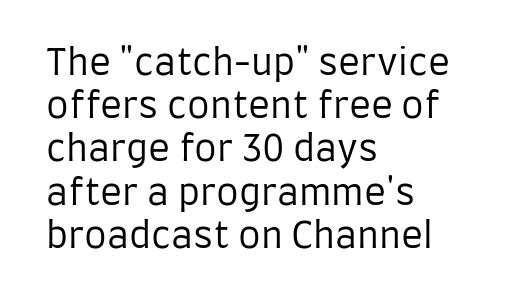
The gap between lines stays unmarked. The face used here is a sans, in the tradition of grotesques and geometrics. The letterforms sit at book weight or below. Notice how the passage keeps a crisp vertical edge on the left only. Is this a fixed-width face? No — the glyphs have proportional, varying widths. Spacing between characters is what you'd get straight out of the box.
